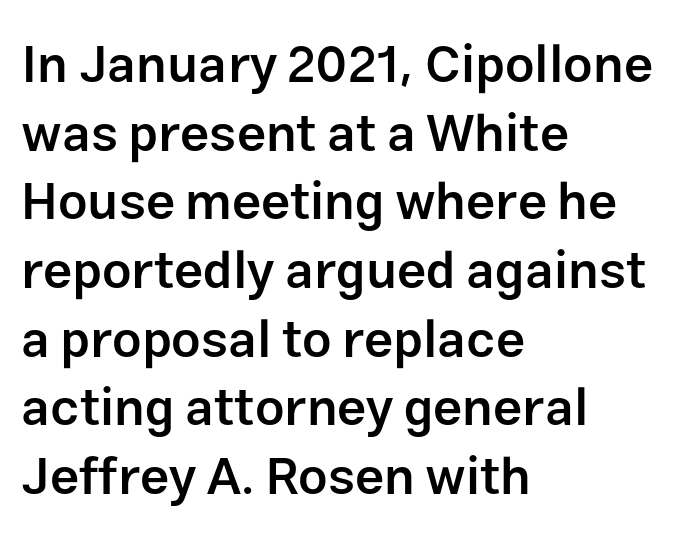
The image shows 52 px semibold sans-serif type, upright; set left-aligned, normal line spacing (1.32x), normal letter spacing, not underlined; low stroke contrast and a medium x-height.
